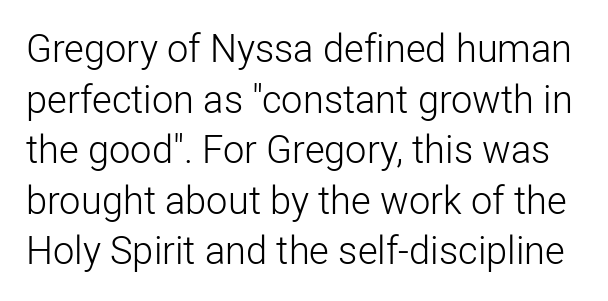
The image shows 38 px light sans-serif type, upright; set normal line spacing (1.33x), normal letter spacing, not underlined; low stroke contrast and a medium x-height.
